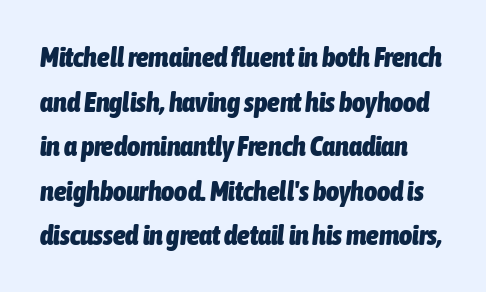
{"italic": "yes", "lean": "right", "slant_degrees": 6, "bold": "yes", "weight": "heavy", "width": "condensed", "stroke_contrast": "low", "x_height": "medium", "monospaced": "no", "underline": "no", "line_spacing": "normal", "line_spacing_ratio": 1.59, "letter_spacing": "normal", "letter_spacing_em": 0.0, "glyph_px": 28}
